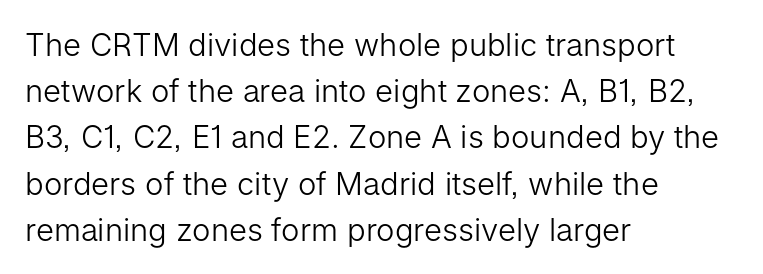
The image shows 31 px light sans-serif type, upright; set left-aligned, normal line spacing (1.49x), normal letter spacing, not underlined; low stroke contrast and a medium x-height.
